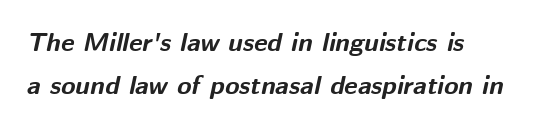
{"italic": "yes", "lean": "right", "slant_degrees": 12, "bold": "yes", "underline": "no", "align": "left", "line_spacing": "normal", "line_spacing_ratio": 1.64, "letter_spacing": "normal", "letter_spacing_em": 0.0, "glyph_px": 26}
